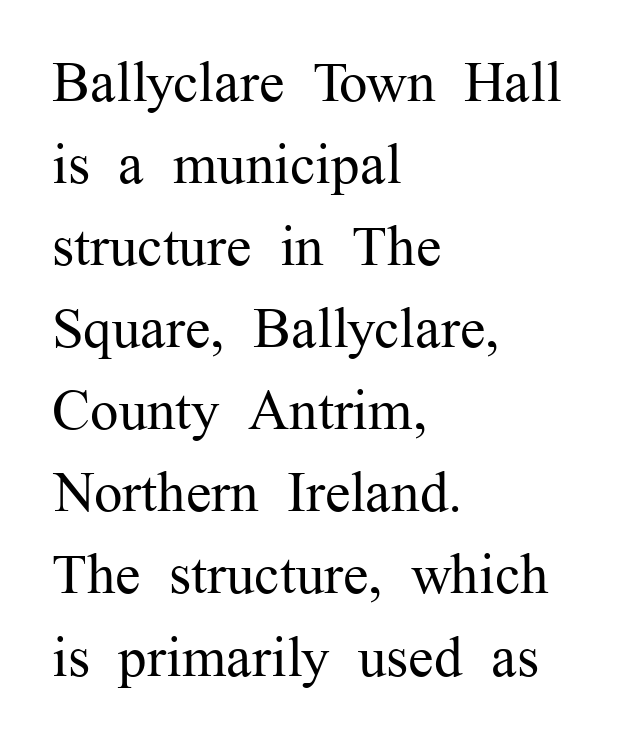
{"serif": "yes", "italic": "no", "bold": "no", "weight": "regular", "width": "normal", "stroke_contrast": "medium", "x_height": "medium", "monospaced": "no", "underline": "no", "align": "left", "line_spacing": "normal", "line_spacing_ratio": 1.44, "letter_spacing": "normal", "letter_spacing_em": 0.0, "glyph_px": 57}
